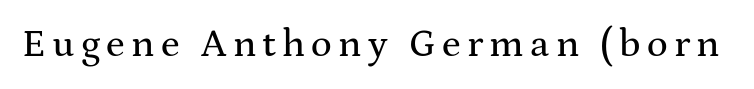
Q: Is the text italic (slanted)? A: No, it is upright.
Q: Is the typeface a serif or a sans-serif typeface? A: Serif.
Q: Is the text underlined? A: No.
Q: Width (condensed, normal, or wide)? A: Wide.
Q: Stroke contrast? A: Medium.
Q: x-height? A: Medium.
Q: Monospaced? A: No.
